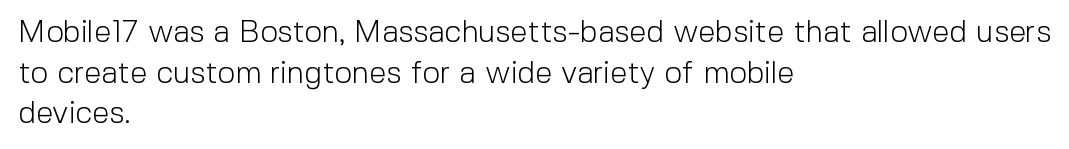
Q: Is the text bold? A: No.
Q: Is the text italic (slanted)? A: No, it is upright.
Q: Is the typeface a serif or a sans-serif typeface? A: Sans-serif.
Q: Is the text underlined? A: No.
Q: How is the paragraph aligned? A: Left-aligned.
Q: Is the spacing between letters normal or unusually wide? A: Normal.
Q: Is the spacing between lines tight, normal or loose? A: Normal.
Q: Width (condensed, normal, or wide)? A: Normal.
Q: x-height? A: Medium.
Q: Monospaced? A: No.
